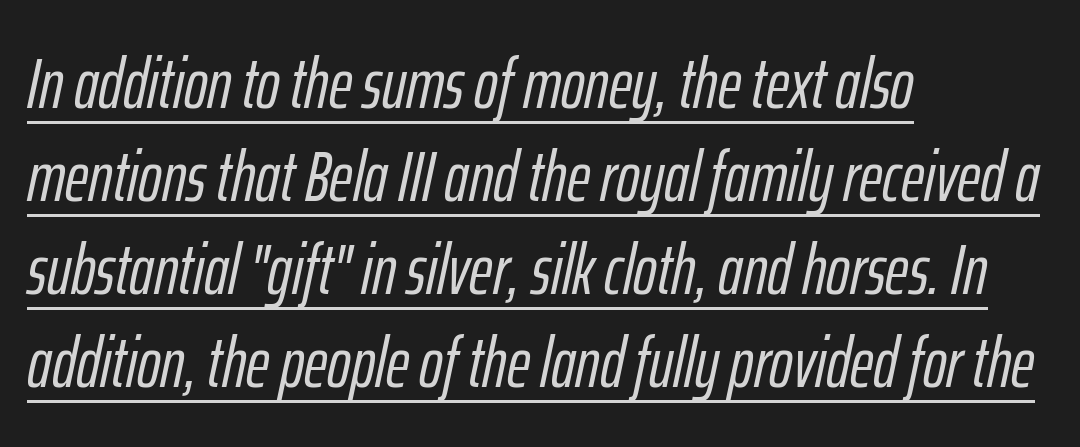
The image shows 71 px condensed type, italic (leaning right); set left-aligned, normal line spacing (1.31x), normal letter spacing, underlined; low stroke contrast and a medium x-height.
